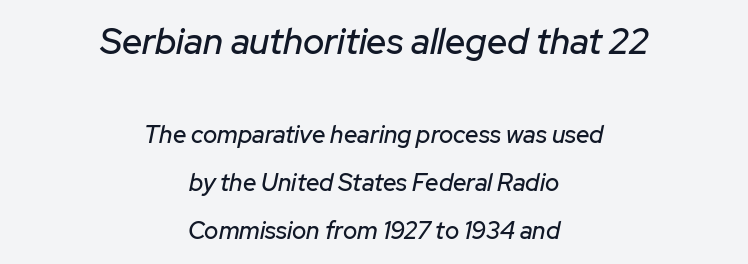
The letters advance in unequal steps, a hallmark of proportional type. Compared with typical body copy, the letter spacing here is the same. Italic: yes, the glyphs are oblique. Look at the glyph heights: the upper group is clearly the bigger setting.
